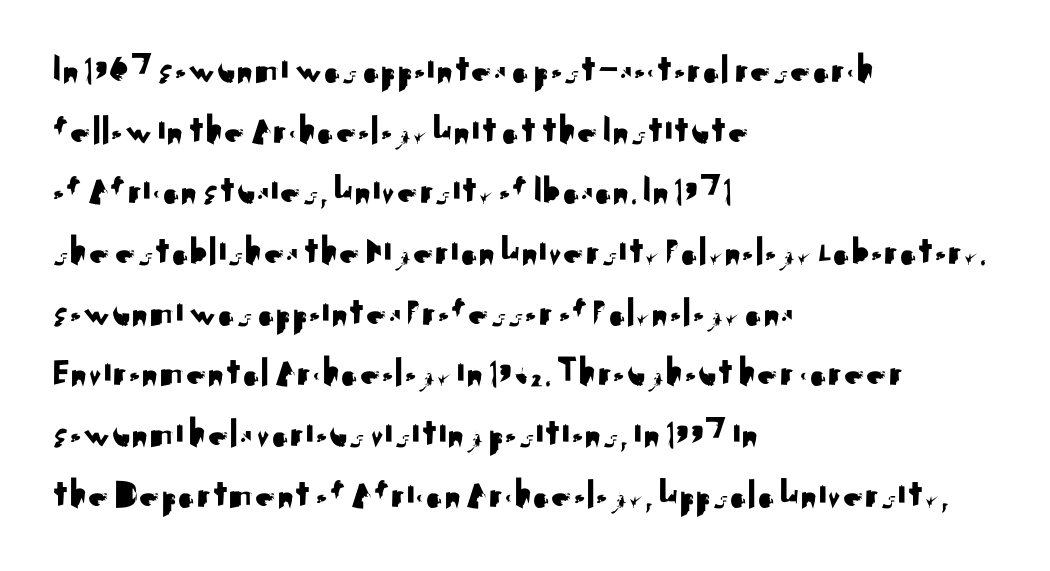
The block of text has a typical density, with ordinary space between rows. No word sits above an underline. Posture: upright roman. Proportional: the letters do not fall into vertical columns.
